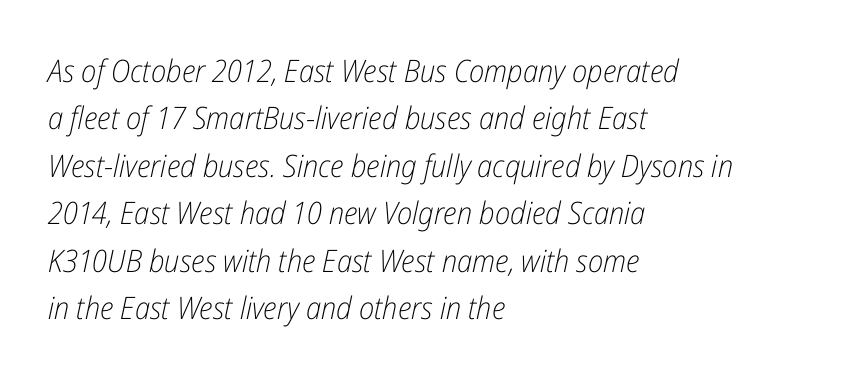
The specimen omits any rule beneath the text block's lines. The leading is moderate, giving the passage an even texture. Which margin do the lines hug? The left one — the right edge is uneven. Think of a printed novel: that variable character pitch is what you see here.
